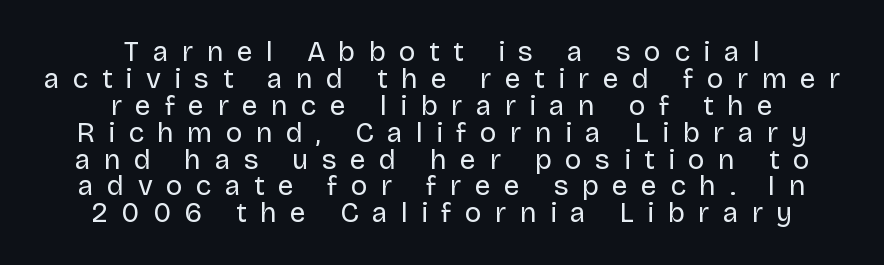
{"serif": "no", "italic": "no", "bold": "no", "weight": "regular", "width": "normal", "stroke_contrast": "low", "x_height": "large", "monospaced": "no", "underline": "no", "align": "center", "line_spacing": "tight", "line_spacing_ratio": 0.96, "letter_spacing": "wide", "letter_spacing_em": 0.48, "glyph_px": 28}
